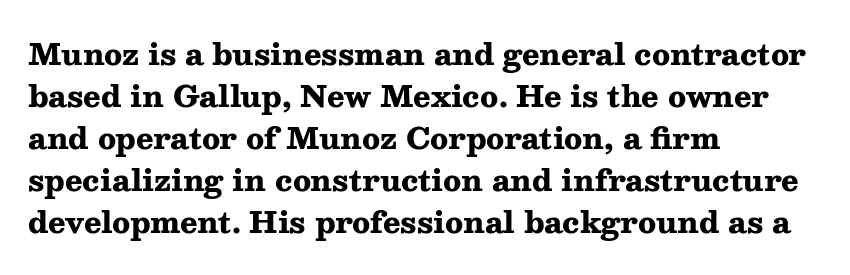
{"serif": "yes", "italic": "no", "bold": "yes", "weight": "heavy", "width": "wide", "stroke_contrast": "medium", "x_height": "medium", "monospaced": "no", "underline": "no", "align": "left", "line_spacing": "normal", "line_spacing_ratio": 1.45, "letter_spacing": "normal", "letter_spacing_em": 0.0, "glyph_px": 29}
